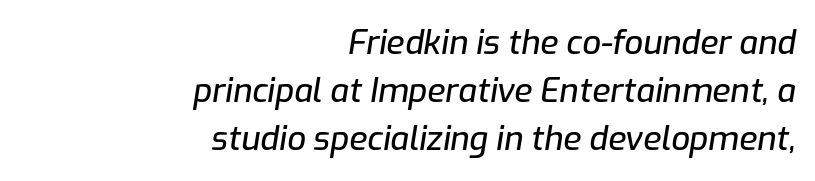
Q: Is the text italic (slanted)? A: Yes, it leans right by about 9 degrees.
Q: Is the text underlined? A: No.
Q: How is the paragraph aligned? A: Right-aligned.
Q: Is the spacing between letters normal or unusually wide? A: Normal.
Q: Is the spacing between lines tight, normal or loose? A: Normal.
Q: Width (condensed, normal, or wide)? A: Normal.
Q: Stroke contrast? A: Low.
Q: x-height? A: Medium.
Q: Monospaced? A: No.
